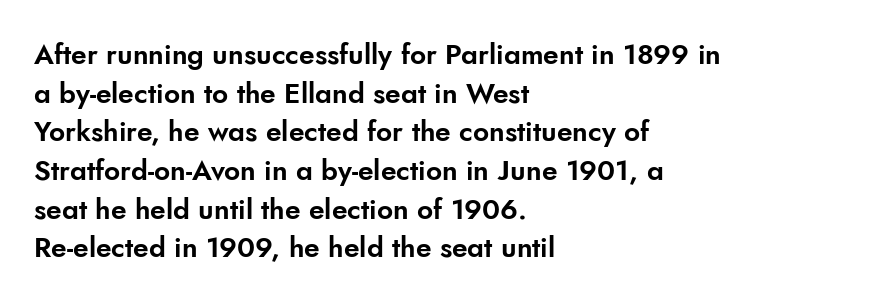
The image shows 28 px sans-serif type, upright; set left-aligned, normal line spacing (1.38x), normal letter spacing, not underlined; low stroke contrast and a small x-height.
